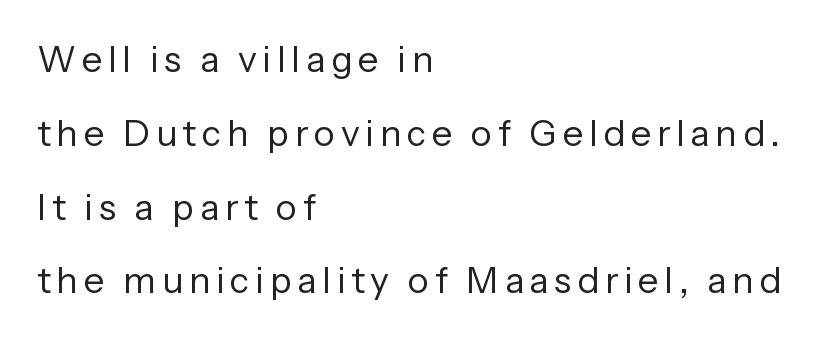
The image shows 36 px regular-weight sans-serif type, upright; set left-aligned, loose line spacing (2.05x), not underlined; low stroke contrast and a medium x-height.
